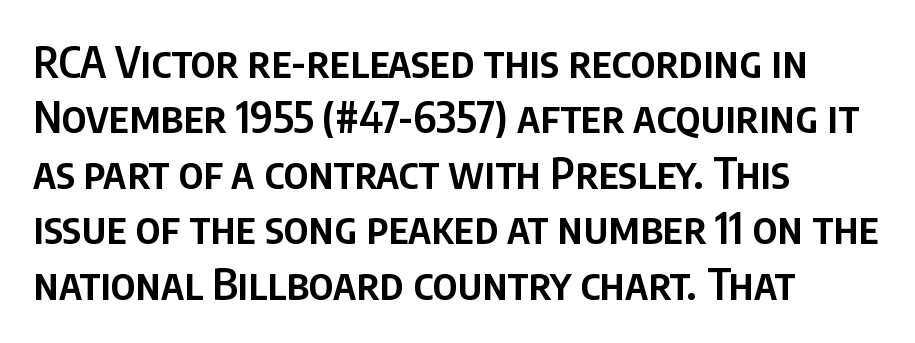
{"serif": "no", "italic": "no", "bold": "semi", "weight": "semibold", "width": "condensed", "stroke_contrast": "low", "x_height": "large", "monospaced": "no", "underline": "no", "align": "left", "line_spacing": "normal", "line_spacing_ratio": 1.29, "letter_spacing": "normal", "letter_spacing_em": 0.0, "glyph_px": 43}
